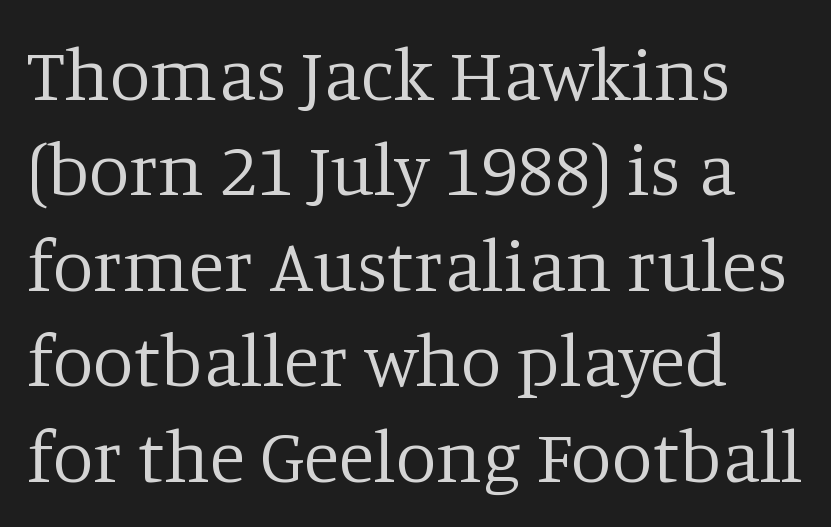
Q: Is the text bold? A: No.
Q: Is the text italic (slanted)? A: No, it is upright.
Q: Is the typeface a serif or a sans-serif typeface? A: Serif.
Q: Is the text underlined? A: No.
Q: Is the spacing between letters normal or unusually wide? A: Normal.
Q: Is the spacing between lines tight, normal or loose? A: Normal.
Q: Width (condensed, normal, or wide)? A: Normal.
Q: Stroke contrast? A: Low.
Q: x-height? A: Large.
Q: Monospaced? A: No.
